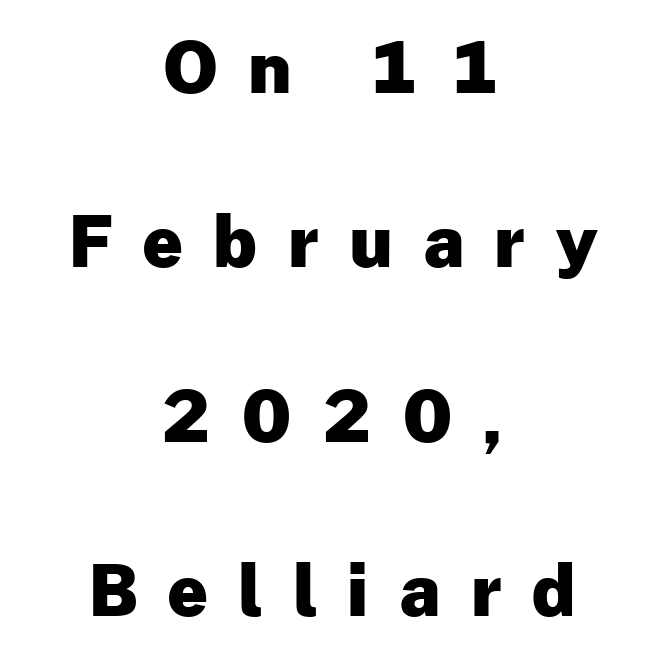
Q: Is the text bold? A: Yes.
Q: Is the text italic (slanted)? A: No, it is upright.
Q: Is the typeface a serif or a sans-serif typeface? A: Sans-serif.
Q: Is the text underlined? A: No.
Q: How is the paragraph aligned? A: Centered.
Q: Is the spacing between letters normal or unusually wide? A: Unusually wide.
Q: Is the spacing between lines tight, normal or loose? A: Loose.
Q: Width (condensed, normal, or wide)? A: Normal.
Q: Stroke contrast? A: Low.
Q: x-height? A: Medium.
Q: Monospaced? A: No.
